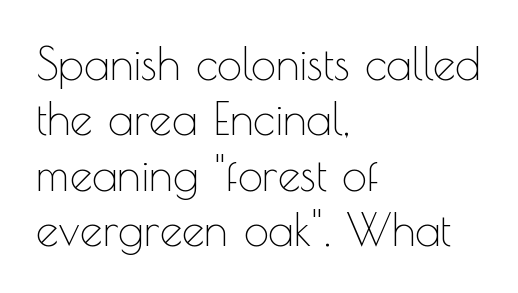
Q: Is the text bold? A: No.
Q: Is the text italic (slanted)? A: No, it is upright.
Q: Is the typeface a serif or a sans-serif typeface? A: Sans-serif.
Q: Is the text underlined? A: No.
Q: How is the paragraph aligned? A: Left-aligned.
Q: Is the spacing between letters normal or unusually wide? A: Normal.
Q: Width (condensed, normal, or wide)? A: Normal.
Q: x-height? A: Small.
Q: Monospaced? A: No.
